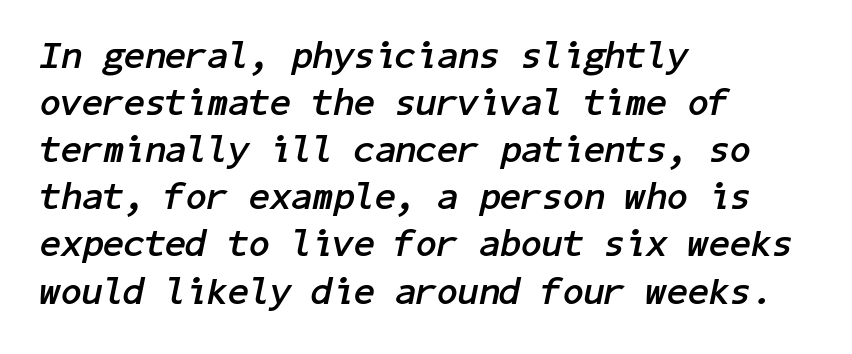
These words are printed bold, with thick strokes throughout. Each row of text sits above clean, open space. Which margin do the lines hug? The left one — the right edge is uneven. These lines were composed using italics. This rendering leaves character spacing at its baseline value.
